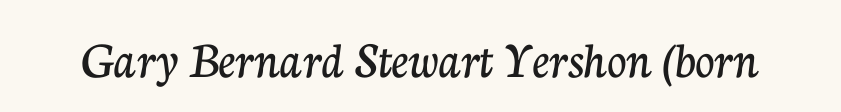
The glyphs are unaccompanied by any horizontal stroke below them. Compared with typical body copy, the letter spacing here is the same. The rendering uses natural spacing where letterforms have individual widths. Old-style or modern, the face here clearly has serifs.
